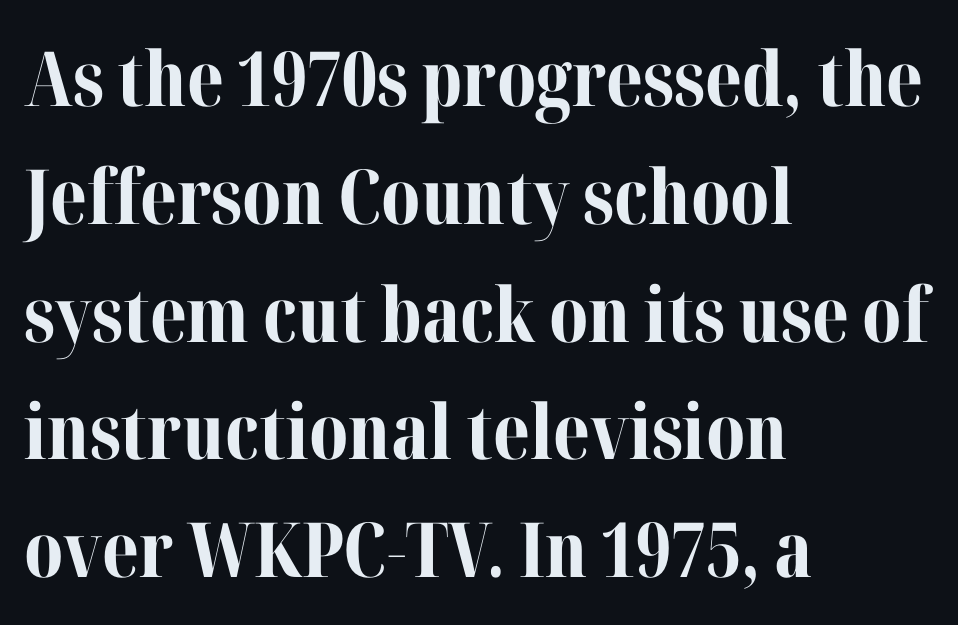
The specimen omits any rule beneath the text block's lines. Strong, thick strokes mark this as bold type. Each letter's strokes conclude with small projecting serifs. The line-height multiplier appears to be the usual default. A typesetter would mark this as roman, not italic.
